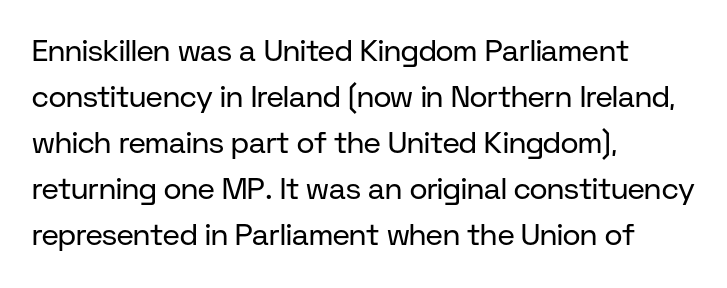
The block of text has a typical density, with ordinary space between rows. A typesetter would call this proportional, since set widths differ per character. Standard letterfit; no display-style spreading of the glyphs. This rendering employs a face without finishing strokes, i.e., a sans-serif. Every stem runs plumb, perpendicular to the baseline.
